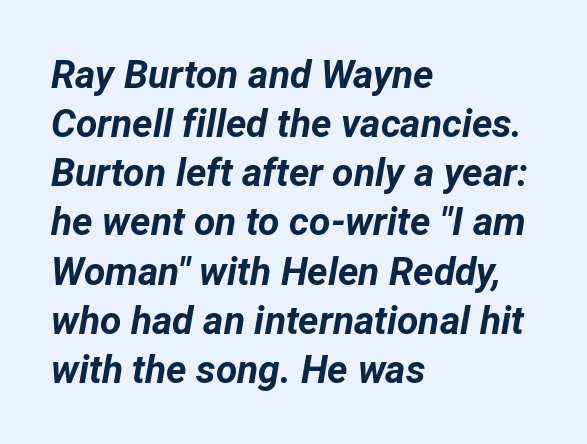
{"italic": "yes", "lean": "right", "slant_degrees": 12, "bold": "yes", "weight": "bold", "width": "normal", "stroke_contrast": "low", "x_height": "medium", "monospaced": "no", "underline": "no", "align": "left", "line_spacing": "normal", "line_spacing_ratio": 1.26, "letter_spacing": "normal", "letter_spacing_em": 0.0, "glyph_px": 39}
